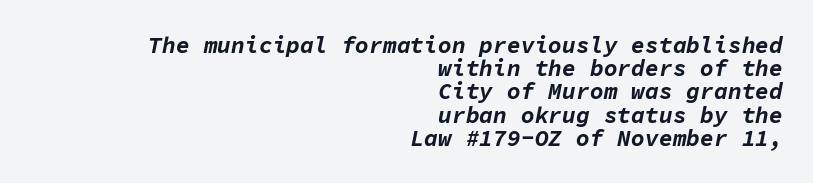
Emphasis-style slanted type is in use. Any mark beneath the type? The region is blank. Vertically, the passage feels compressed, each row crowding the next. The face used here is rendered with its standard letterfit. In terms of weight, the rendering is a true, heavy bold.
